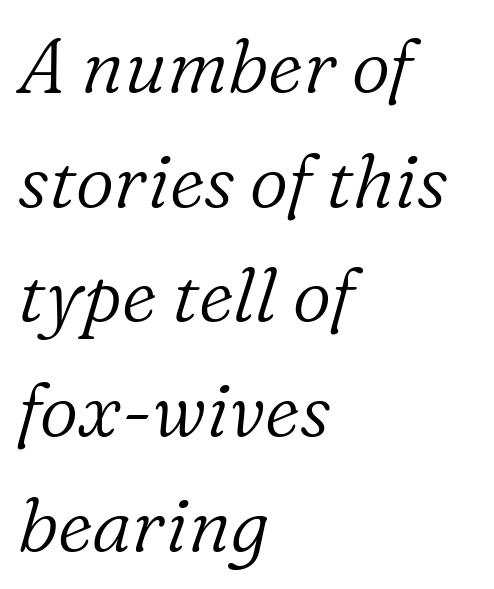
{"serif": "yes", "italic": "yes", "lean": "right", "slant_degrees": 16, "bold": "no", "weight": "light", "width": "normal", "stroke_contrast": "low", "x_height": "medium", "monospaced": "no", "underline": "no", "align": "left", "line_spacing": "normal", "line_spacing_ratio": 1.53, "letter_spacing": "normal", "letter_spacing_em": 0.0, "glyph_px": 75}
